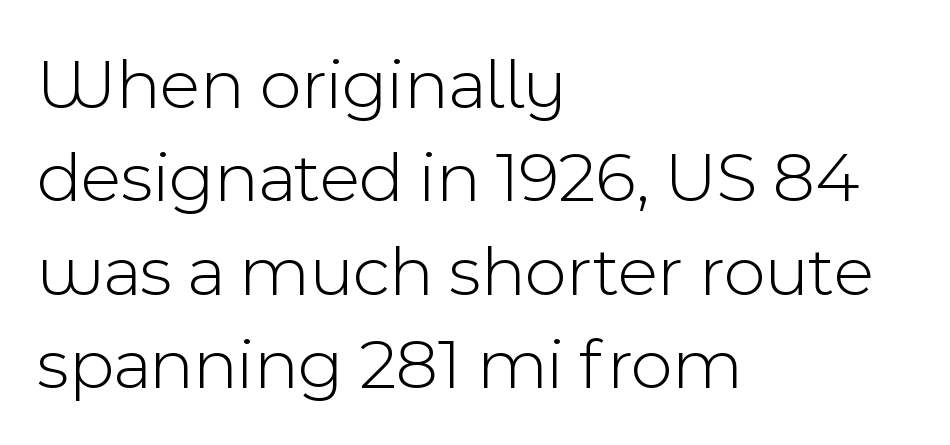
Q: Is the text bold? A: No.
Q: Is the text italic (slanted)? A: No, it is upright.
Q: Is the typeface a serif or a sans-serif typeface? A: Sans-serif.
Q: Is the text underlined? A: No.
Q: How is the paragraph aligned? A: Left-aligned.
Q: Is the spacing between letters normal or unusually wide? A: Normal.
Q: Is the spacing between lines tight, normal or loose? A: Normal.
Q: Width (condensed, normal, or wide)? A: Normal.
Q: x-height? A: Medium.
Q: Monospaced? A: No.
